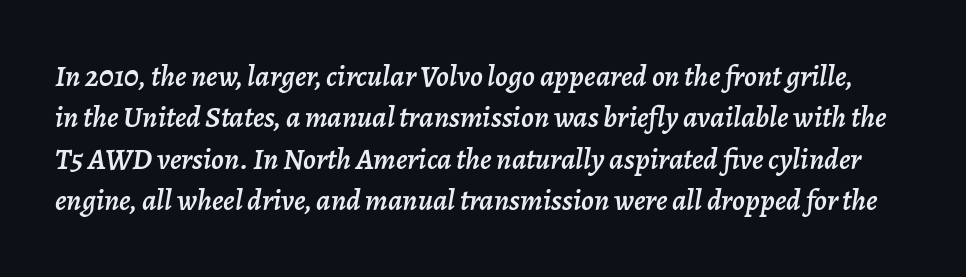
The image shows 30 px text type, italic (leaning right); set normal line spacing (1.38x), normal letter spacing, not underlined; low stroke contrast and a medium x-height.
